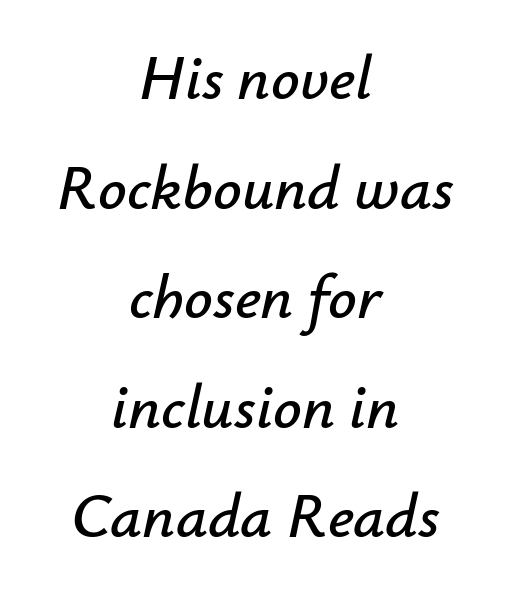
Q: Is the text italic (slanted)? A: Yes, it leans right by about 12 degrees.
Q: Is the text underlined? A: No.
Q: How is the paragraph aligned? A: Centered.
Q: Is the spacing between letters normal or unusually wide? A: Normal.
Q: Width (condensed, normal, or wide)? A: Normal.
Q: Stroke contrast? A: Low.
Q: x-height? A: Small.
Q: Monospaced? A: No.
